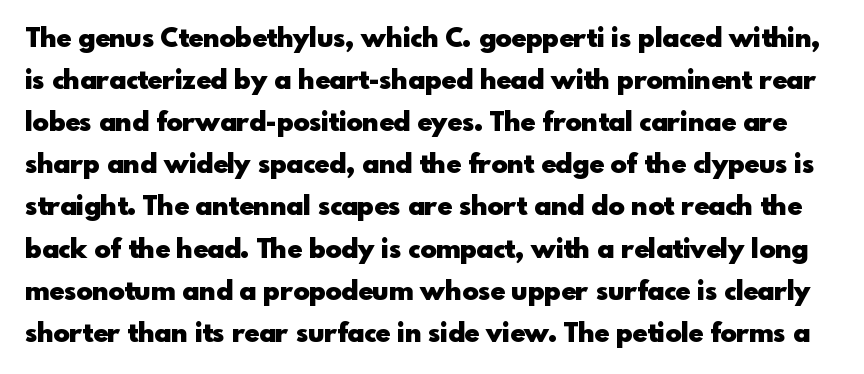
{"italic": "no", "bold": "yes", "underline": "no", "line_spacing": "normal", "line_spacing_ratio": 1.56, "letter_spacing": "normal", "letter_spacing_em": 0.0, "glyph_px": 27}
